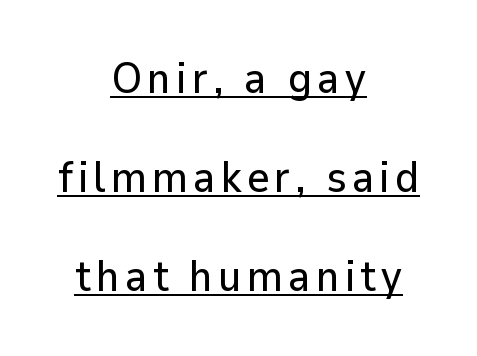
Interline gaps are noticeably wide in this sample. Casual observation: everything's sitting right in the middle. The text was rendered using a sans face with plain stroke endings. Think of a printed novel: that variable character pitch is what you see here. Beneath each row of characters lies a ruled line. This is the regular roman posture of the typeface.
